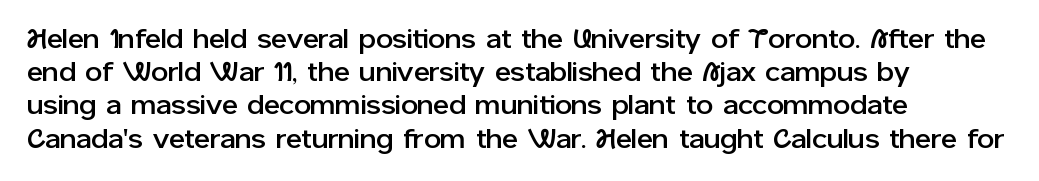
{"italic": "no", "underline": "no", "align": "left", "line_spacing_ratio": 1.23, "letter_spacing": "normal", "letter_spacing_em": 0.0, "glyph_px": 27}
